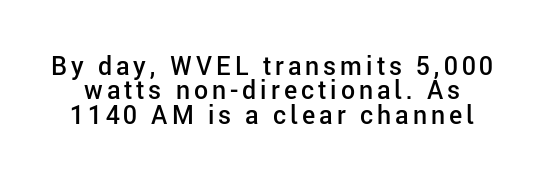
Q: Is the text bold? A: Semi-bold.
Q: Is the text italic (slanted)? A: No, it is upright.
Q: Is the text underlined? A: No.
Q: Is the spacing between lines tight, normal or loose? A: Tight.
